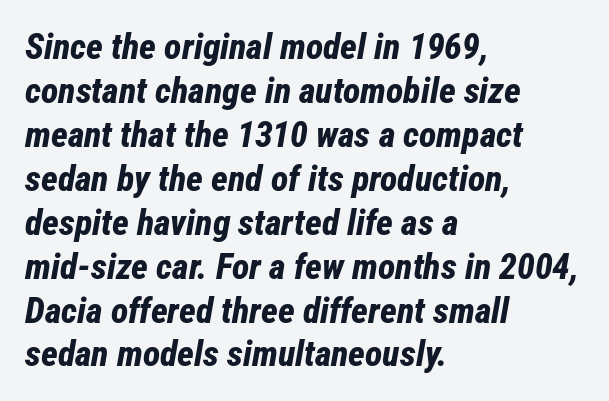
{"italic": "yes", "lean": "right", "slant_degrees": 12, "bold": "yes", "weight": "bold", "width": "condensed", "stroke_contrast": "low", "x_height": "medium", "monospaced": "no", "underline": "no", "align": "left", "line_spacing_ratio": 1.22, "letter_spacing": "normal", "letter_spacing_em": 0.0, "glyph_px": 36}
